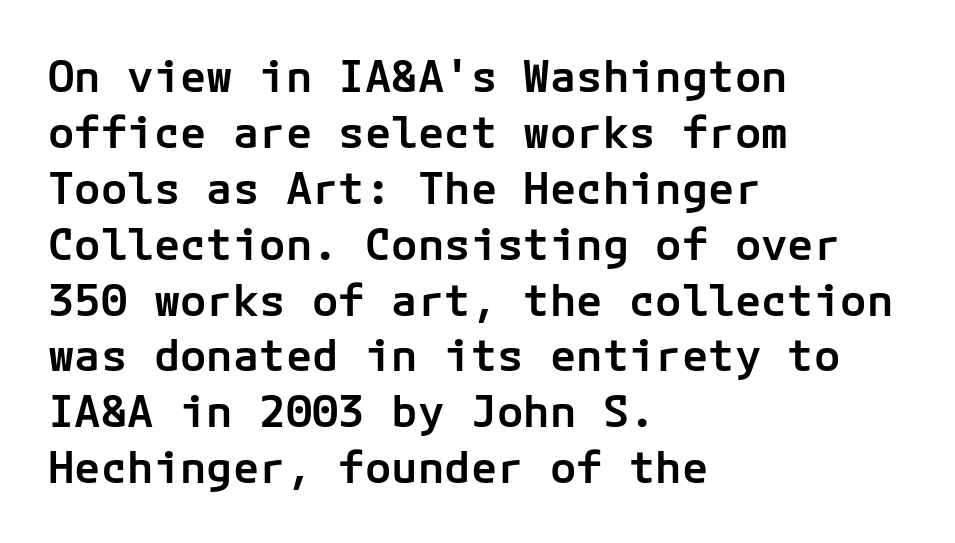
{"serif": "no", "italic": "no", "bold": "semi", "weight": "semibold", "width": "normal", "stroke_contrast": "low", "x_height": "medium", "underline": "no", "align": "left", "line_spacing": "normal", "line_spacing_ratio": 1.27, "letter_spacing": "normal", "letter_spacing_em": 0.0, "glyph_px": 44}
